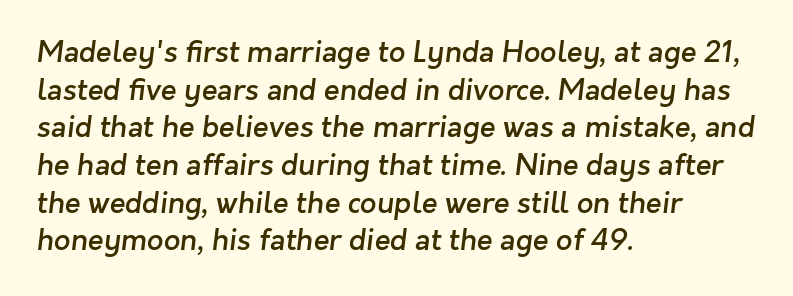
The image shows 29 px semibold sans-serif type; set left-aligned, normal line spacing (1.3x), normal letter spacing, not underlined; low stroke contrast and a medium x-height.
